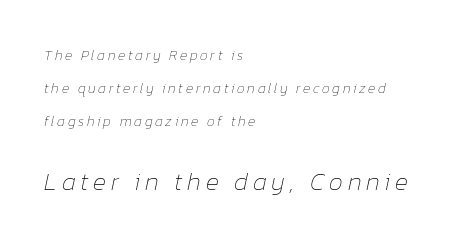
The image shows 25 px text type, italic (leaning right); set left-aligned, loose line spacing (2.34x), not underlined; the second (bottom) block is 1.79x larger.
